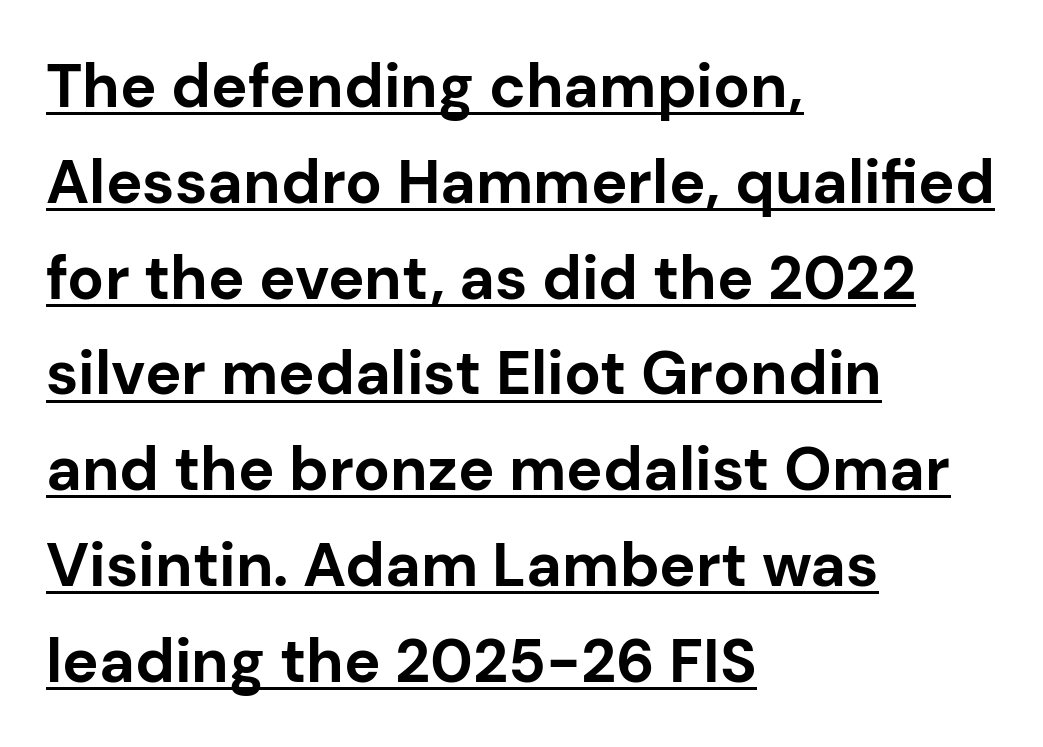
Look at the tracking — it's just the regular setting, nothing added. The rendering uses natural spacing where letterforms have individual widths. In designer terms, the underline attribute is active on this setting. In terms of leading, this rendering sits right in the middle. Short and long lines alike share a common starting point at left.
